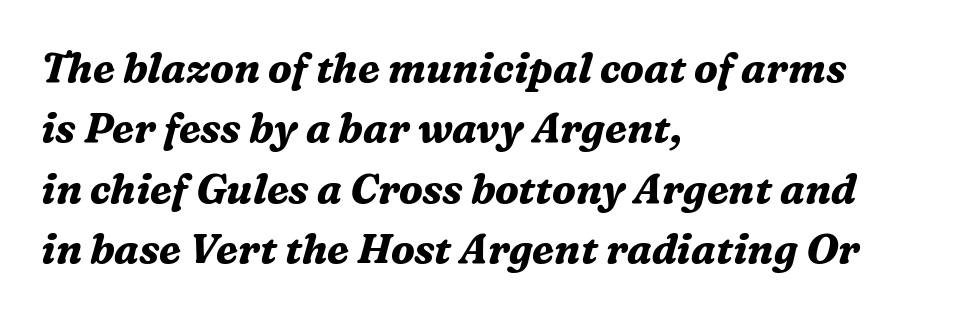
The image shows 41 px bold serif type, italic (leaning right); set left-aligned, normal line spacing (1.47x), normal letter spacing, not underlined; medium stroke contrast and a medium x-height.
